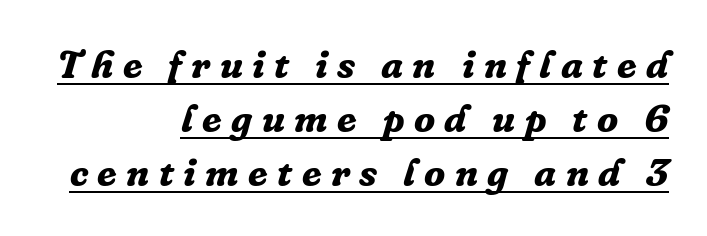
{"serif": "yes", "italic": "yes", "lean": "right", "slant_degrees": 16, "bold": "yes", "weight": "bold", "width": "normal", "stroke_contrast": "low", "x_height": "medium", "monospaced": "no", "underline": "yes", "align": "right", "line_spacing": "normal", "line_spacing_ratio": 1.39, "letter_spacing": "wide", "letter_spacing_em": 0.24, "glyph_px": 39}
